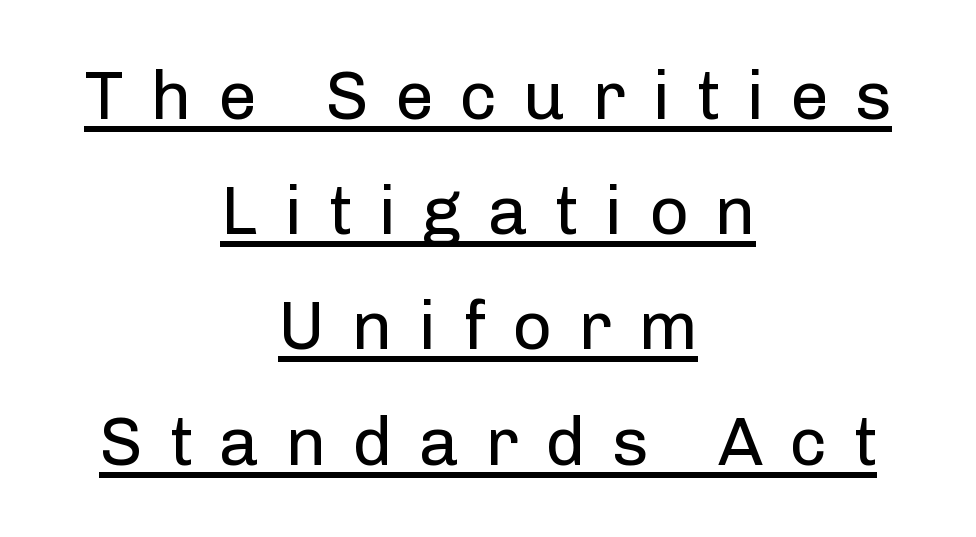
The image shows 69 px regular-weight sans-serif type, upright; set centered, normal line spacing (1.67x), unusually wide letter spacing (+0.38 em), underlined; low stroke contrast and a medium x-height.
